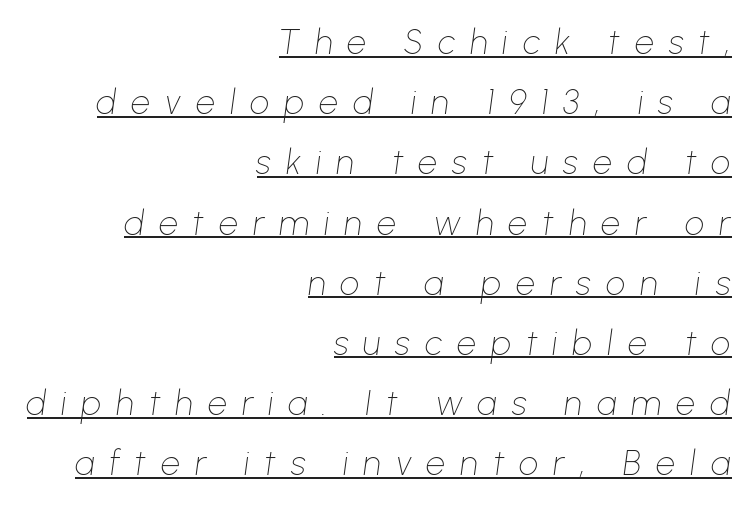
The image shows 34 px thin type, italic (leaning right); set right-aligned, line spacing 1.77x, unusually wide letter spacing (+0.44 em), underlined; low stroke contrast and a medium x-height.
